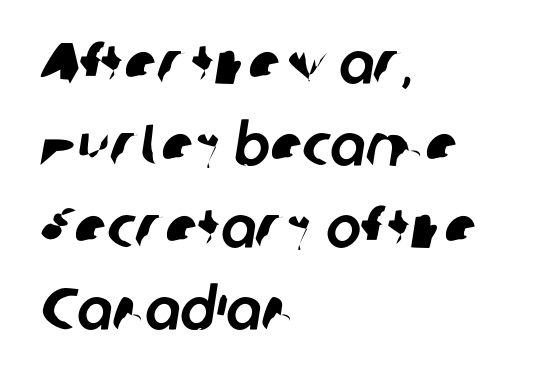
Q: Is the typeface a serif or a sans-serif typeface? A: Sans-serif.
Q: Is the text underlined? A: No.
Q: How is the paragraph aligned? A: Left-aligned.
Q: Is the spacing between letters normal or unusually wide? A: Normal.
Q: Is the spacing between lines tight, normal or loose? A: Normal.
Q: Width (condensed, normal, or wide)? A: Normal.
Q: Stroke contrast? A: Low.
Q: x-height? A: Medium.
Q: Monospaced? A: No.
